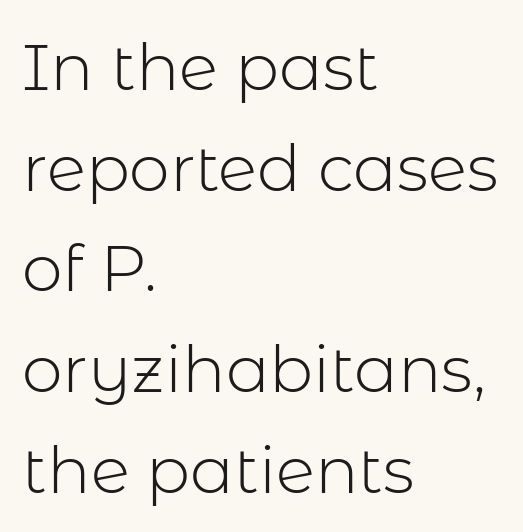
The image shows 65 px light sans-serif type, upright; set left-aligned, normal line spacing (1.55x), normal letter spacing, not underlined; low stroke contrast and a medium x-height.
